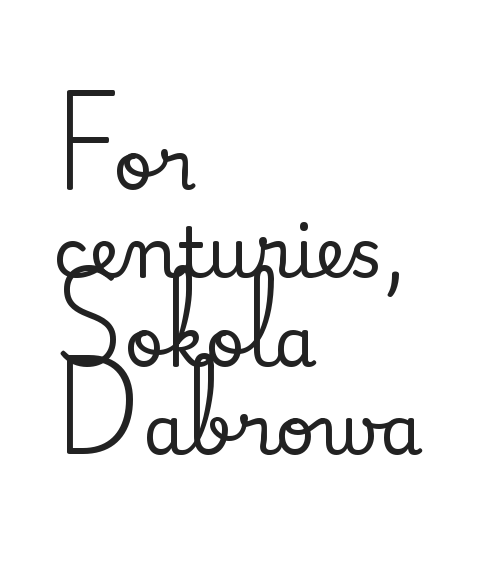
Casual observation: everything's shoved over to the left. These lines keep a tight, regular rhythm from letter to letter. If you measured baseline to baseline, you'd find a middling distance. Note the varied advance widths — an 'i' is clearly narrower than an 'm'. Italic? Not at all — the glyphs are vertical.
